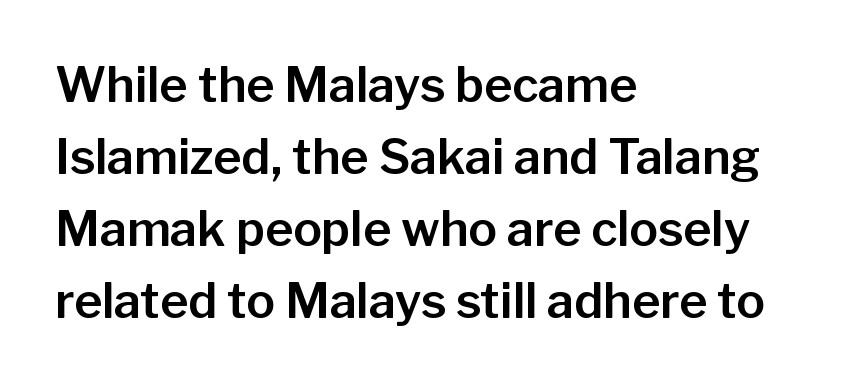
The image shows 48 px sans-serif type, upright; set left-aligned, normal line spacing (1.5x), normal letter spacing, not underlined; low stroke contrast and a medium x-height.
